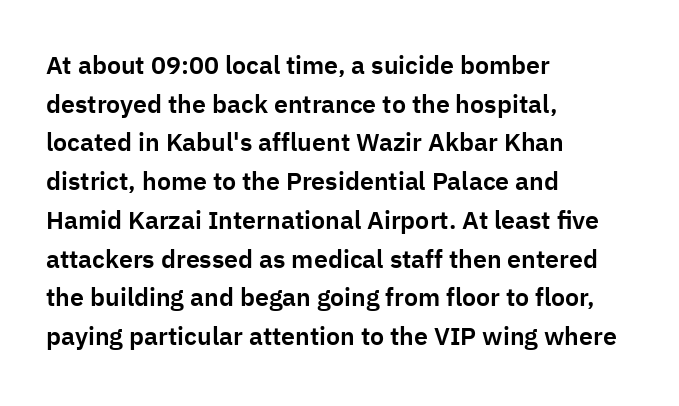
{"italic": "no", "underline": "no", "align": "left", "line_spacing": "normal", "line_spacing_ratio": 1.55, "letter_spacing": "normal", "letter_spacing_em": 0.0, "glyph_px": 25}
